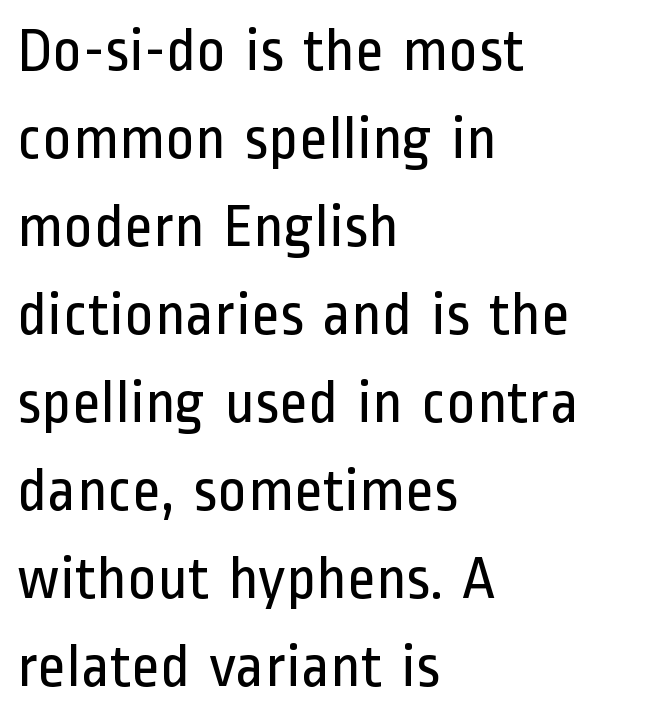
Q: Is the text bold? A: No.
Q: Is the text italic (slanted)? A: No, it is upright.
Q: Is the typeface a serif or a sans-serif typeface? A: Sans-serif.
Q: Is the text underlined? A: No.
Q: How is the paragraph aligned? A: Left-aligned.
Q: Is the spacing between letters normal or unusually wide? A: Normal.
Q: Is the spacing between lines tight, normal or loose? A: Normal.
Q: Width (condensed, normal, or wide)? A: Condensed.
Q: Stroke contrast? A: Low.
Q: x-height? A: Medium.
Q: Monospaced? A: No.
